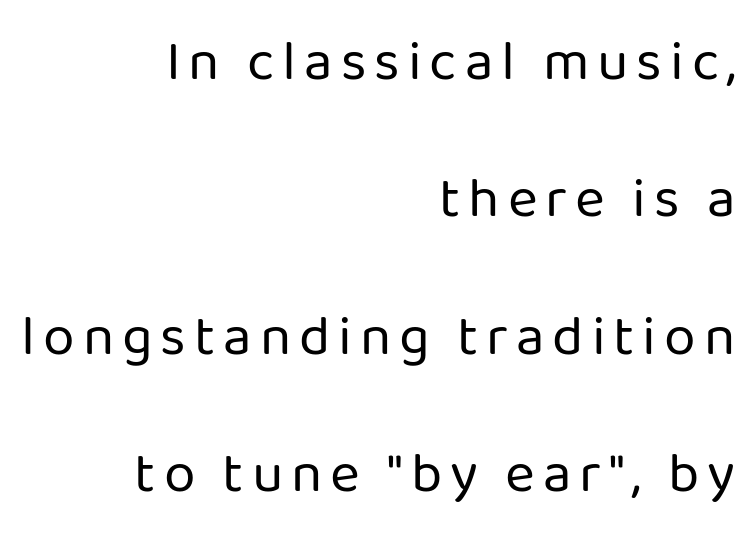
{"serif": "no", "italic": "no", "bold": "no", "weight": "regular", "width": "normal", "stroke_contrast": "low", "x_height": "medium", "monospaced": "no", "underline": "no", "align": "right", "line_spacing": "loose", "line_spacing_ratio": 2.41, "glyph_px": 57}
